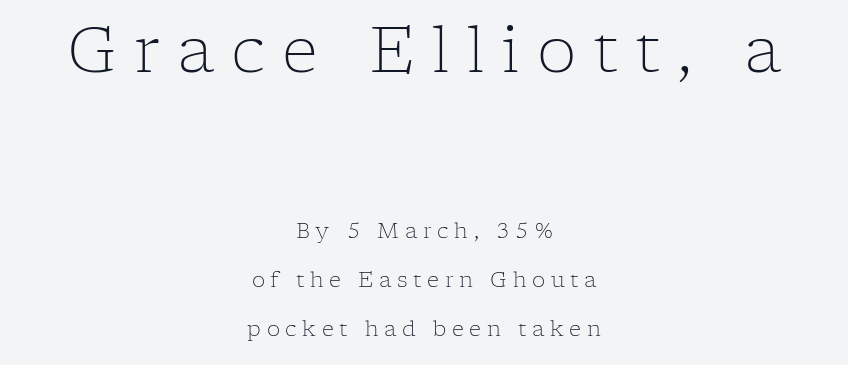
{"serif": "yes", "italic": "no", "bold": "no", "weight": "light", "width": "normal", "stroke_contrast": "low", "x_height": "medium", "monospaced": "no", "underline": "no", "align": "center", "line_spacing": "loose", "line_spacing_ratio": 2.34, "letter_spacing": "wide", "letter_spacing_em": 0.27, "larger_block": "first", "size_ratio": 3.0, "glyph_px": 63}
